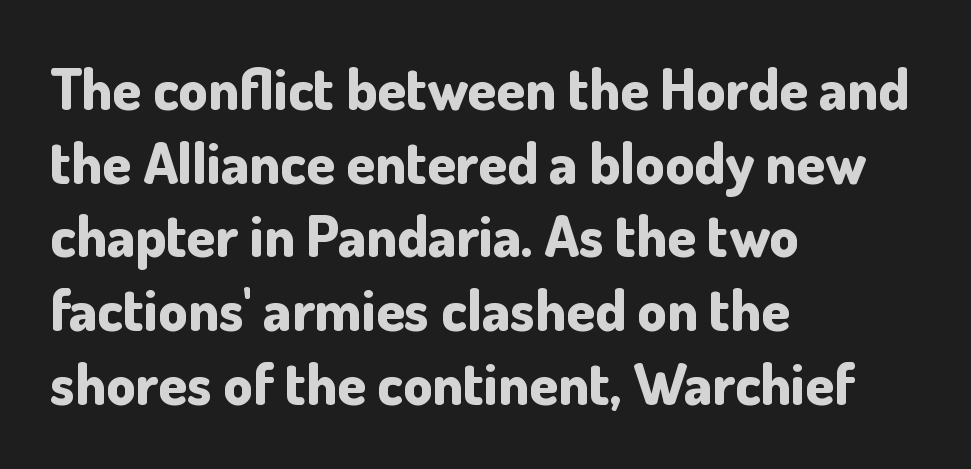
{"serif": "no", "italic": "no", "bold": "yes", "weight": "bold", "width": "normal", "stroke_contrast": "low", "x_height": "small", "monospaced": "no", "underline": "no", "align": "left", "line_spacing": "normal", "line_spacing_ratio": 1.27, "letter_spacing": "normal", "letter_spacing_em": 0.0, "glyph_px": 58}
